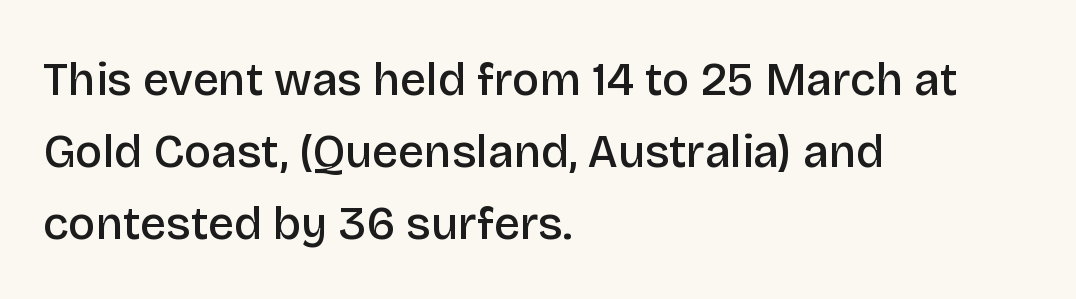
The letters sit at their default tracking, neither squeezed nor spread. Here the designer chose a conventional face with non-uniform glyph widths. Students, this is semibold: more ink than regular, less than bold. Look at the bottom of the vertical strokes: they stop flat, with no serifs.
